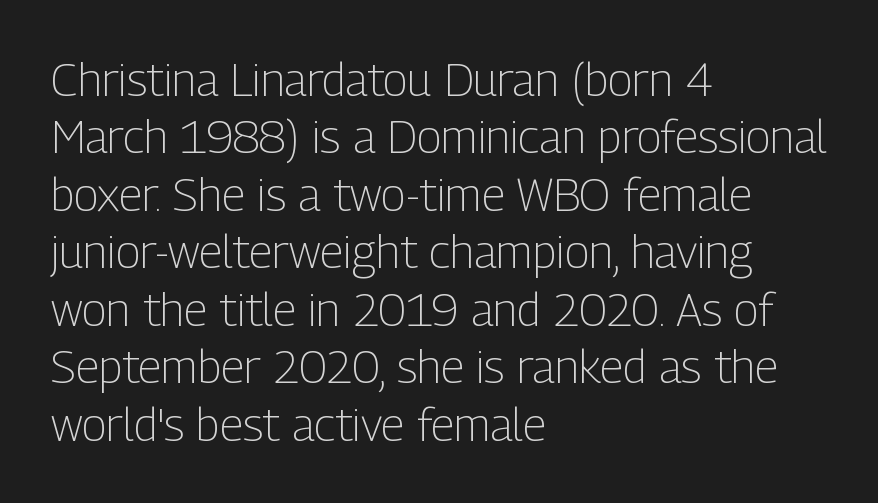
Notice how descenders clear the ascenders below comfortably — that's standard leading. Here the glyphs are tracked normally, forming tight word shapes. The font's upright variant was chosen for this text. The rendering anchors every line to the left-hand side. Only glyphs here, with clear space below each row.
